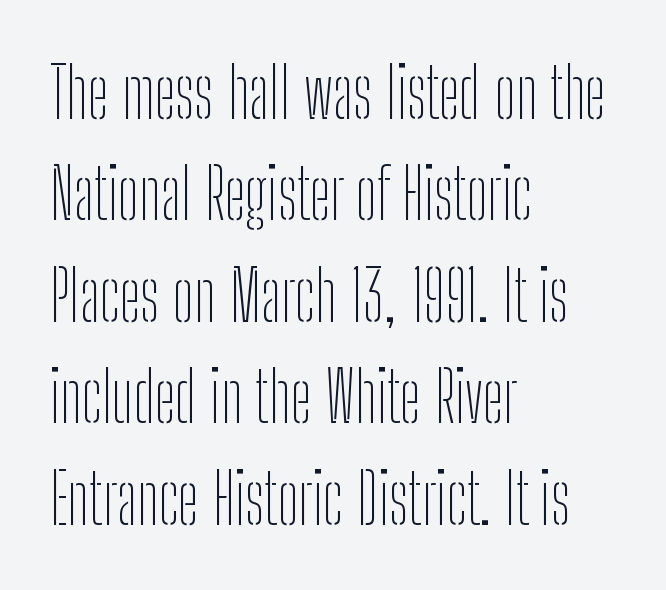
{"serif": "no", "italic": "no", "bold": "no", "weight": "thin", "width": "condensed", "stroke_contrast": "low", "x_height": "medium", "monospaced": "no", "underline": "no", "align": "left", "line_spacing": "normal", "line_spacing_ratio": 1.45, "letter_spacing": "normal", "letter_spacing_em": 0.0, "glyph_px": 70}
